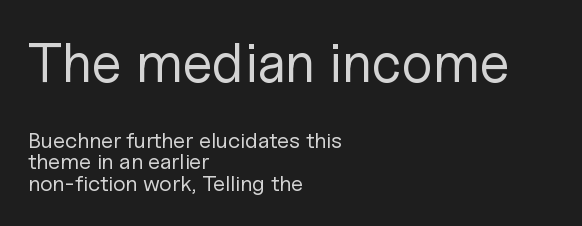
Q: Is the text bold? A: No.
Q: Is the text italic (slanted)? A: No, it is upright.
Q: Is the typeface a serif or a sans-serif typeface? A: Sans-serif.
Q: Is the text underlined? A: No.
Q: How is the paragraph aligned? A: Left-aligned.
Q: Is the spacing between letters normal or unusually wide? A: Normal.
Q: Is the spacing between lines tight, normal or loose? A: Tight.
Q: Which block of text is set in a larger size, the first (top) or the second (bottom)? A: The first (top) one.
Q: Width (condensed, normal, or wide)? A: Normal.
Q: Stroke contrast? A: Low.
Q: x-height? A: Medium.
Q: Monospaced? A: No.
